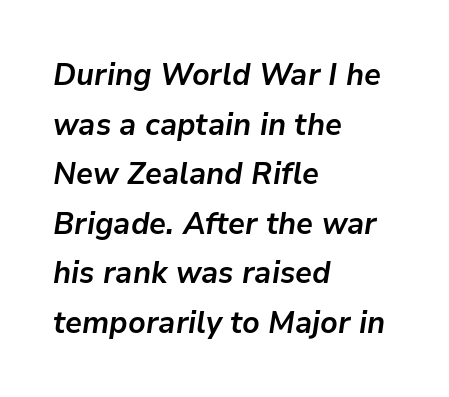
Q: Is the text bold? A: Yes.
Q: Is the text italic (slanted)? A: Yes, it leans right by about 9 degrees.
Q: Is the text underlined? A: No.
Q: How is the paragraph aligned? A: Left-aligned.
Q: Is the spacing between letters normal or unusually wide? A: Normal.
Q: Is the spacing between lines tight, normal or loose? A: Normal.
Q: Width (condensed, normal, or wide)? A: Normal.
Q: Stroke contrast? A: Low.
Q: x-height? A: Medium.
Q: Monospaced? A: No.
